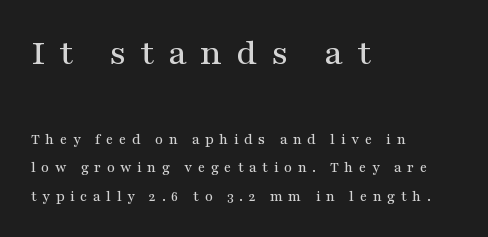
{"serif": "yes", "italic": "no", "width": "wide", "stroke_contrast": "medium", "x_height": "medium", "monospaced": "no", "underline": "no", "align": "left", "line_spacing_ratio": 1.88, "letter_spacing": "wide", "letter_spacing_em": 0.37, "larger_block": "first", "size_ratio": 2.47, "glyph_px": 37}
